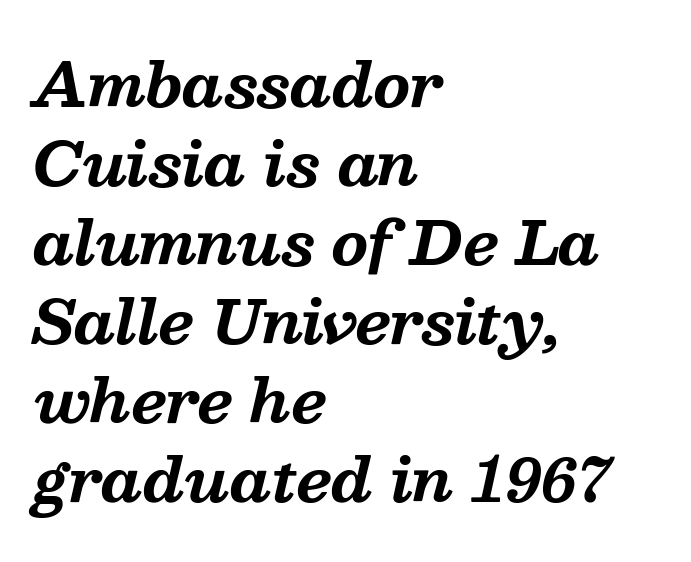
Q: Is the text bold? A: Yes.
Q: Is the text italic (slanted)? A: Yes, it leans right by about 13 degrees.
Q: Is the typeface a serif or a sans-serif typeface? A: Serif.
Q: Is the text underlined? A: No.
Q: How is the paragraph aligned? A: Left-aligned.
Q: Is the spacing between letters normal or unusually wide? A: Normal.
Q: Is the spacing between lines tight, normal or loose? A: Normal.
Q: Width (condensed, normal, or wide)? A: Normal.
Q: Stroke contrast? A: Medium.
Q: x-height? A: Medium.
Q: Monospaced? A: No.
